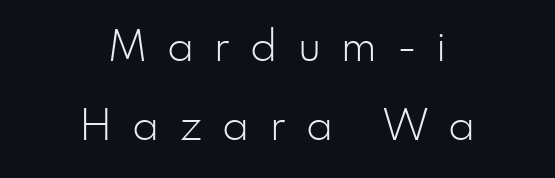
Nope, no serifs anywhere on these letters. Notice how the passage keeps no hard edge, just a central spine. This sample has the flowing, uneven cadence of proportional lettering. The letters stand upright; this is a roman face.
